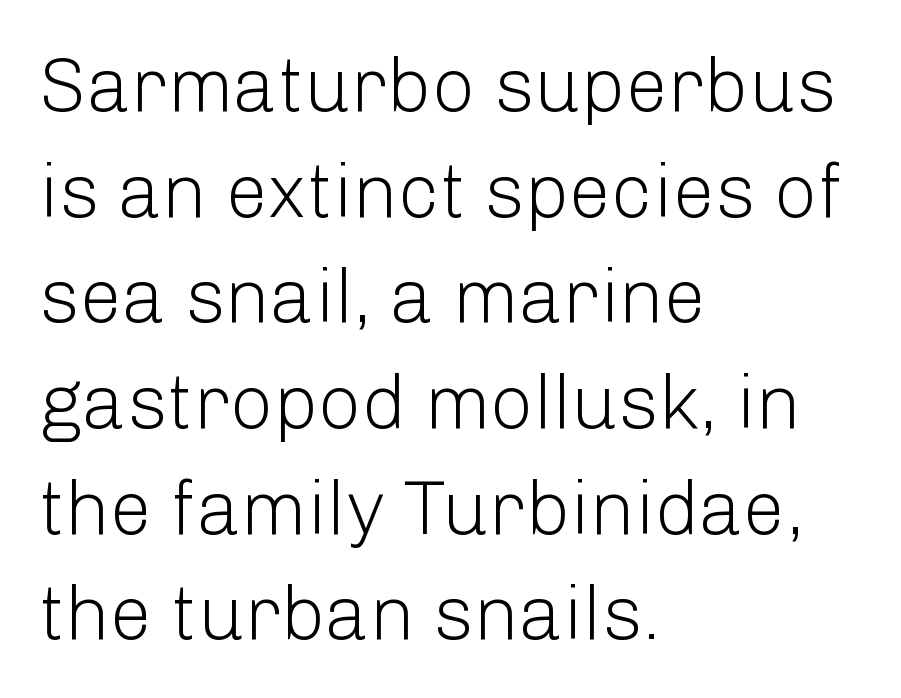
Check under the words: just untouched page. Note the varied advance widths — an 'i' is clearly narrower than an 'm'. Words appear dense and cohesive because spacing is normal. The characters display no serif detailing; their extremities are plain. This is the regular roman posture of the typeface. The passage is arranged the way most books set body copy — flush left.
